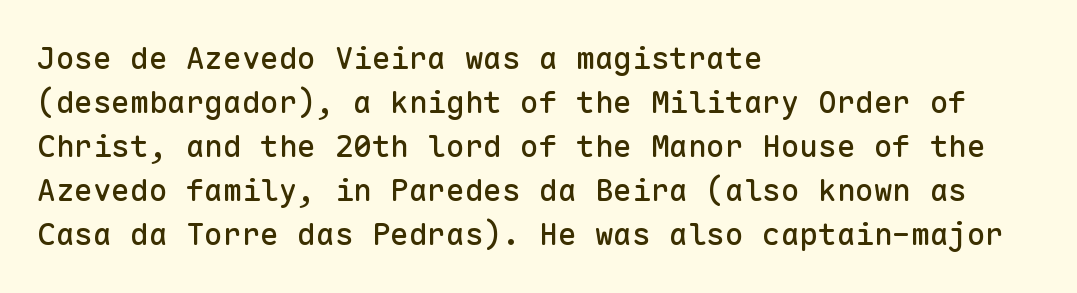
The image shows 31 px sans-serif type, upright, monospaced; set left-aligned, normal line spacing (1.42x), normal letter spacing, not underlined; low stroke contrast and a medium x-height.
